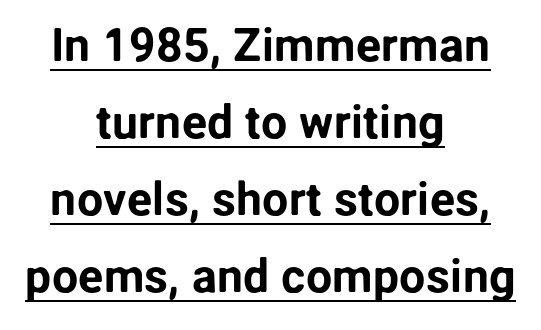
{"serif": "no", "italic": "no", "width": "normal", "stroke_contrast": "low", "x_height": "medium", "monospaced": "no", "underline": "yes", "align": "center", "line_spacing": "normal", "line_spacing_ratio": 1.64, "letter_spacing": "normal", "letter_spacing_em": 0.0, "glyph_px": 47}
